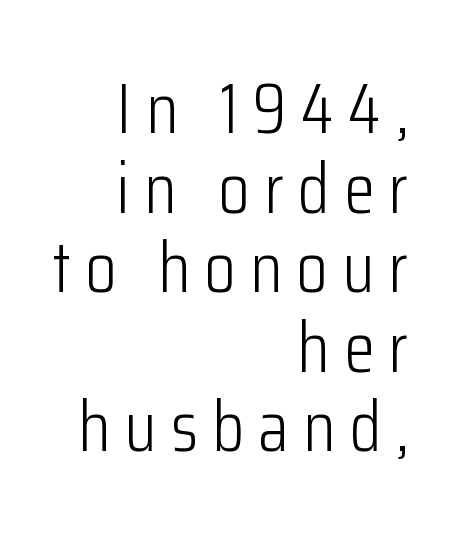
{"serif": "no", "italic": "no", "bold": "no", "weight": "light", "width": "condensed", "stroke_contrast": "low", "x_height": "medium", "monospaced": "no", "underline": "no", "align": "right", "line_spacing": "tight", "line_spacing_ratio": 1.12, "letter_spacing": "wide", "letter_spacing_em": 0.2, "glyph_px": 71}
